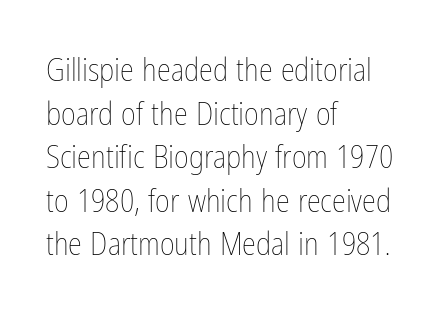
Q: Is the text bold? A: No.
Q: Is the text italic (slanted)? A: No, it is upright.
Q: Is the text underlined? A: No.
Q: How is the paragraph aligned? A: Left-aligned.
Q: Is the spacing between letters normal or unusually wide? A: Normal.
Q: Is the spacing between lines tight, normal or loose? A: Normal.
Q: Width (condensed, normal, or wide)? A: Condensed.
Q: Stroke contrast? A: Low.
Q: x-height? A: Medium.
Q: Monospaced? A: No.
